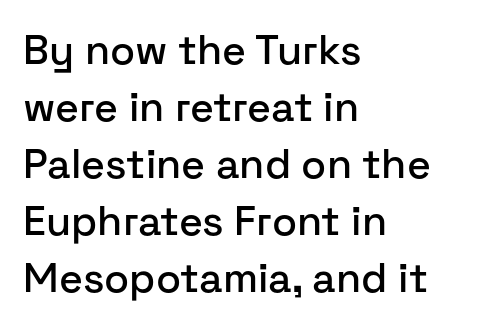
Q: Is the text italic (slanted)? A: No, it is upright.
Q: Is the typeface a serif or a sans-serif typeface? A: Sans-serif.
Q: Is the text underlined? A: No.
Q: How is the paragraph aligned? A: Left-aligned.
Q: Is the spacing between letters normal or unusually wide? A: Normal.
Q: Is the spacing between lines tight, normal or loose? A: Normal.
Q: Width (condensed, normal, or wide)? A: Normal.
Q: Stroke contrast? A: Low.
Q: x-height? A: Medium.
Q: Monospaced? A: No.
